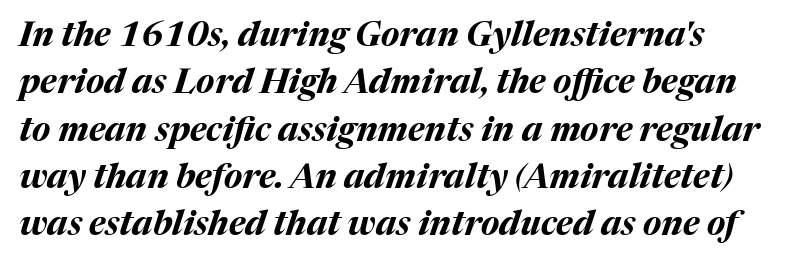
{"italic": "yes", "lean": "right", "slant_degrees": 17, "bold": "yes", "weight": "bold", "width": "normal", "stroke_contrast": "medium", "x_height": "medium", "monospaced": "no", "underline": "no", "line_spacing": "normal", "line_spacing_ratio": 1.39, "letter_spacing": "normal", "letter_spacing_em": 0.0, "glyph_px": 34}
